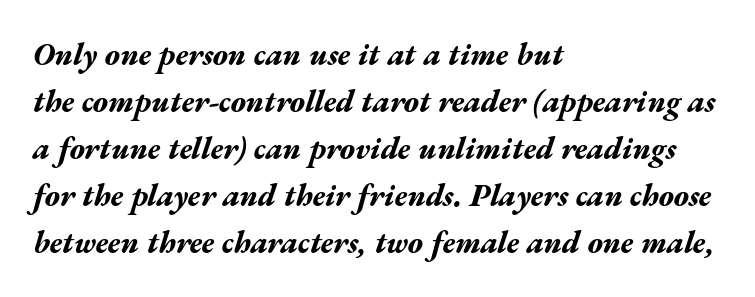
{"italic": "yes", "lean": "right", "slant_degrees": 17, "bold": "yes", "weight": "bold", "width": "wide", "stroke_contrast": "medium", "x_height": "medium", "monospaced": "no", "underline": "no", "align": "left", "line_spacing": "normal", "line_spacing_ratio": 1.52, "letter_spacing": "normal", "letter_spacing_em": 0.0, "glyph_px": 31}
